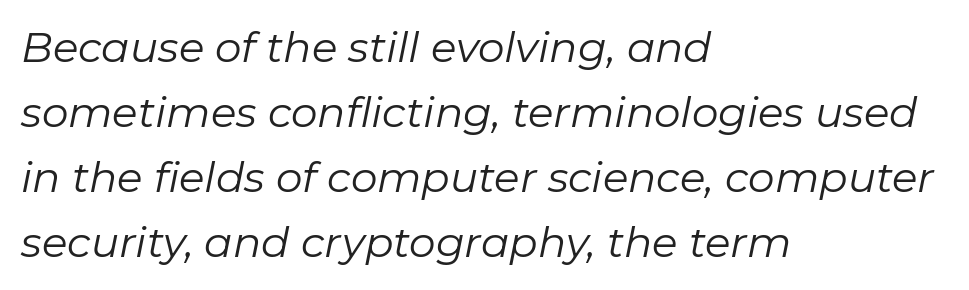
{"italic": "yes", "lean": "right", "slant_degrees": 11, "bold": "no", "weight": "regular", "width": "normal", "stroke_contrast": "low", "x_height": "medium", "monospaced": "no", "underline": "no", "align": "left", "line_spacing": "normal", "line_spacing_ratio": 1.55, "letter_spacing": "normal", "letter_spacing_em": 0.0, "glyph_px": 42}
